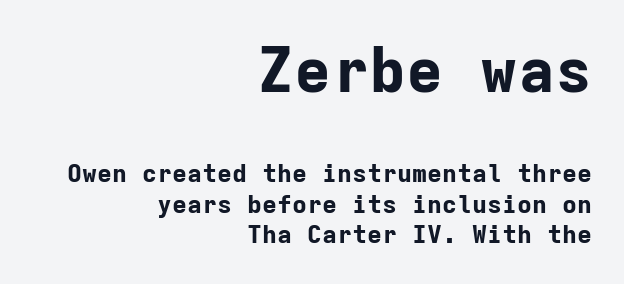
{"serif": "no", "italic": "no", "bold": "yes", "weight": "bold", "width": "normal", "stroke_contrast": "low", "x_height": "medium", "monospaced": "yes", "underline": "no", "align": "right", "line_spacing_ratio": 1.22, "letter_spacing": "normal", "letter_spacing_em": 0.0, "larger_block": "first", "size_ratio": 2.48, "glyph_px": 62}
